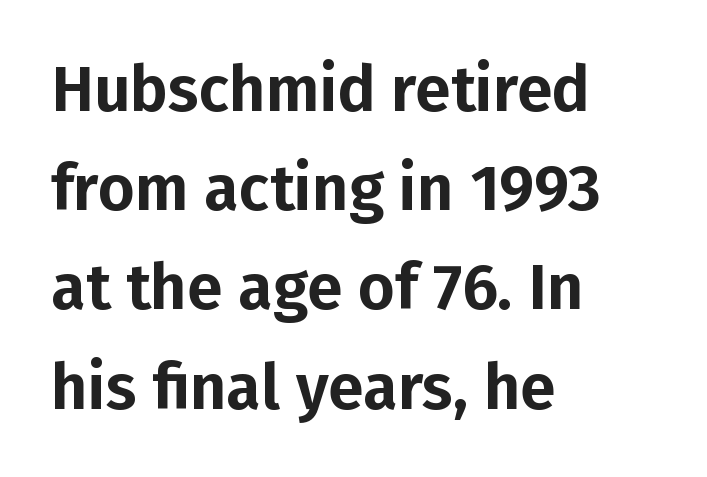
The image shows 64 px sans-serif type, upright; set left-aligned, normal line spacing (1.55x), normal letter spacing, not underlined; low stroke contrast and a medium x-height.
